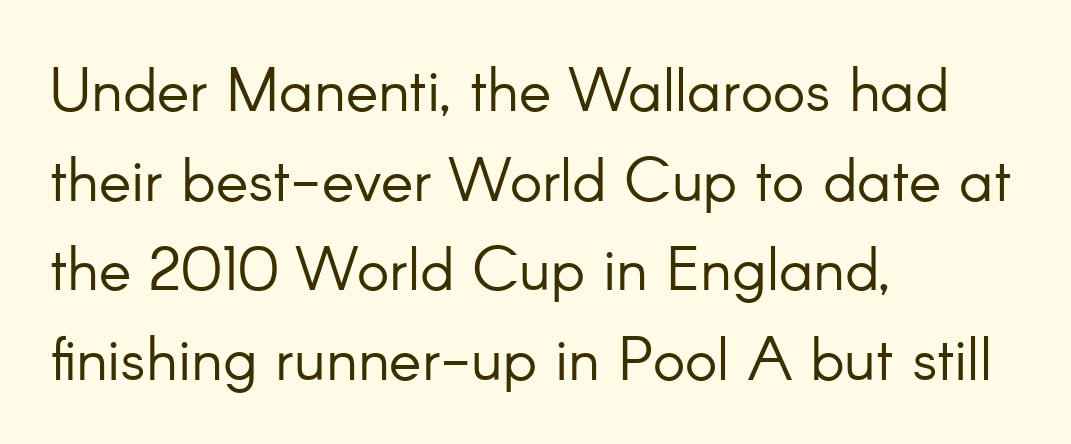
{"serif": "no", "italic": "no", "bold": "no", "weight": "light", "width": "normal", "stroke_contrast": "low", "x_height": "small", "monospaced": "no", "underline": "no", "align": "left", "line_spacing": "normal", "line_spacing_ratio": 1.47, "letter_spacing": "normal", "letter_spacing_em": 0.0, "glyph_px": 61}
